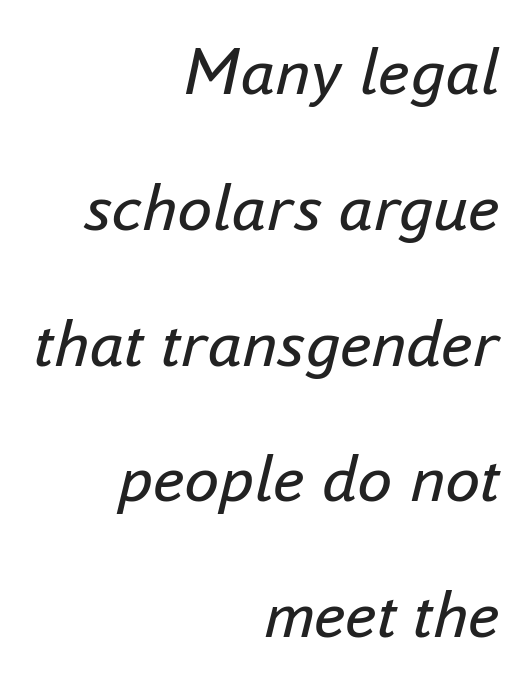
{"italic": "yes", "lean": "right", "slant_degrees": 16, "bold": "no", "weight": "regular", "width": "normal", "stroke_contrast": "low", "x_height": "small", "monospaced": "no", "underline": "no", "align": "right", "line_spacing": "loose", "line_spacing_ratio": 1.94, "letter_spacing": "normal", "letter_spacing_em": 0.0, "glyph_px": 70}
